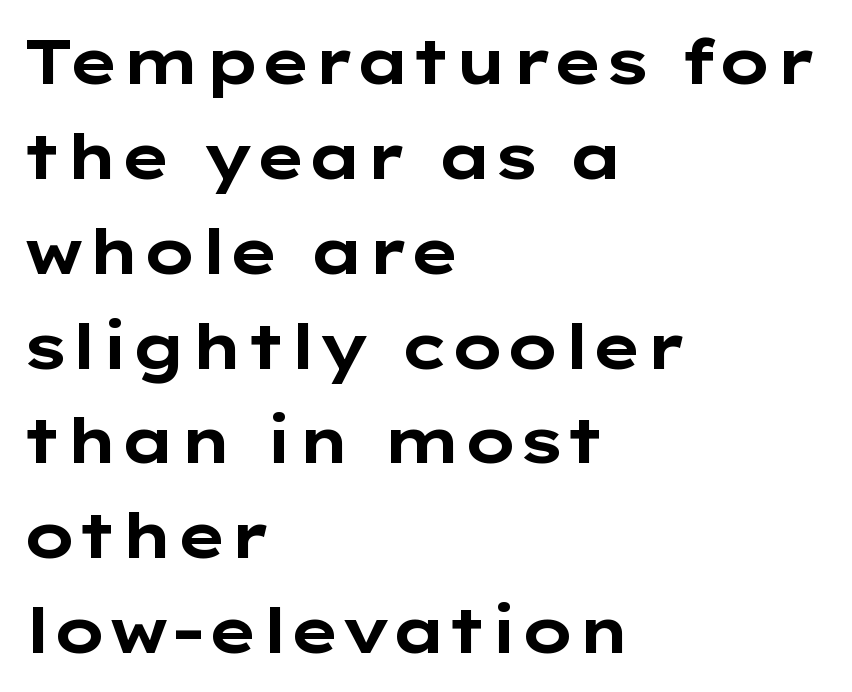
{"serif": "no", "italic": "no", "bold": "yes", "weight": "bold", "width": "wide", "stroke_contrast": "low", "x_height": "medium", "monospaced": "no", "underline": "no", "align": "left", "line_spacing": "normal", "line_spacing_ratio": 1.53, "letter_spacing": "normal", "letter_spacing_em": 0.0, "glyph_px": 62}
